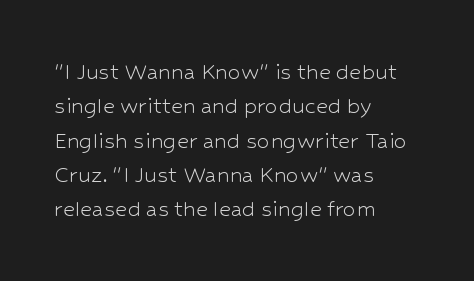
{"italic": "no", "bold": "no", "underline": "no", "align": "left", "line_spacing": "normal", "line_spacing_ratio": 1.32, "letter_spacing": "normal", "letter_spacing_em": 0.0, "glyph_px": 26}
